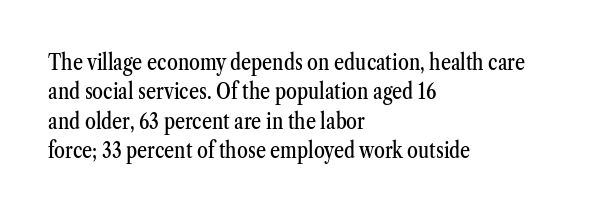
Reading down the block, your eye returns to a fixed left position each line. The type sits square on the baseline with zero lean. The space directly below the letters is spotless. Notice how descenders clear the ascenders below comfortably — that's standard leading. Each word holds together tightly as a unit, with standard inter-letter gaps.
